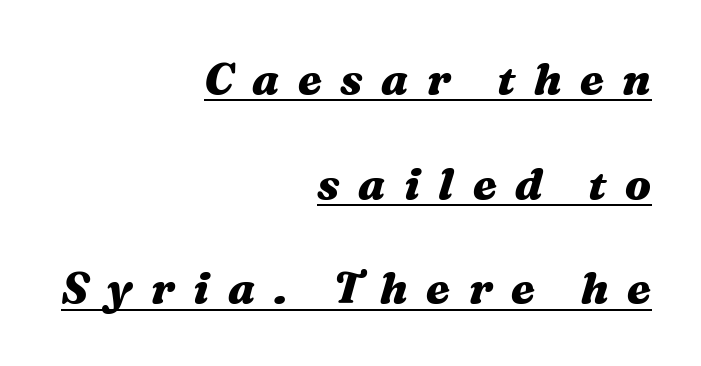
Slant detected: the letters are inclined. Underlined type. Is this a fixed-width face? No — the glyphs have proportional, varying widths. Notice how thick the strokes are: this is what a full bold looks like. The leading is generous, giving the passage an open texture.
